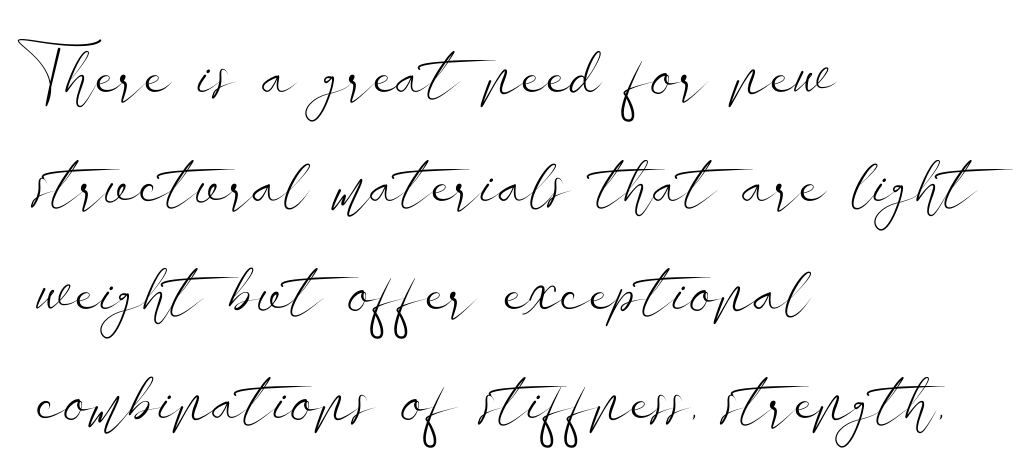
Q: Is the text bold? A: No.
Q: Is the text italic (slanted)? A: Yes.
Q: Is the typeface a serif or a sans-serif typeface? A: Sans-serif.
Q: Is the text underlined? A: No.
Q: How is the paragraph aligned? A: Left-aligned.
Q: Is the spacing between letters normal or unusually wide? A: Normal.
Q: Is the spacing between lines tight, normal or loose? A: Normal.
Q: Width (condensed, normal, or wide)? A: Wide.
Q: Stroke contrast? A: Low.
Q: x-height? A: Small.
Q: Monospaced? A: No.
